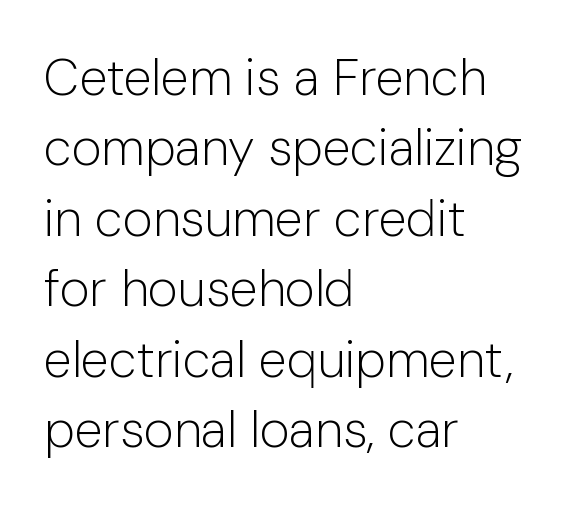
{"serif": "no", "italic": "no", "bold": "no", "weight": "light", "width": "normal", "stroke_contrast": "low", "x_height": "medium", "monospaced": "no", "underline": "no", "align": "left", "line_spacing": "normal", "line_spacing_ratio": 1.38, "letter_spacing": "normal", "letter_spacing_em": 0.0, "glyph_px": 51}
